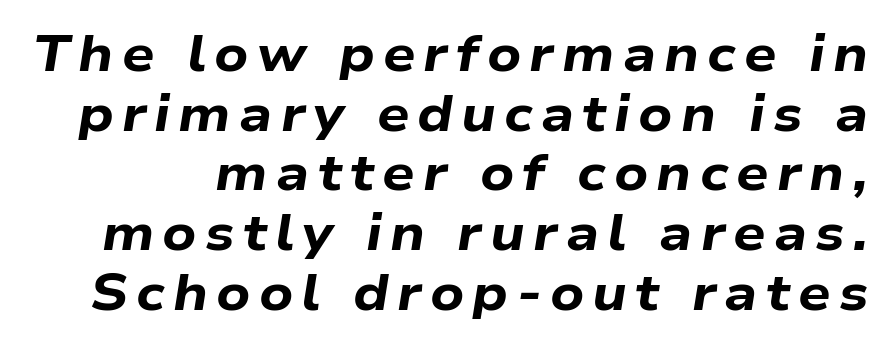
The image shows 51 px bold, wide type, italic (leaning right); set line spacing 1.17x, not underlined; low stroke contrast and a medium x-height.
